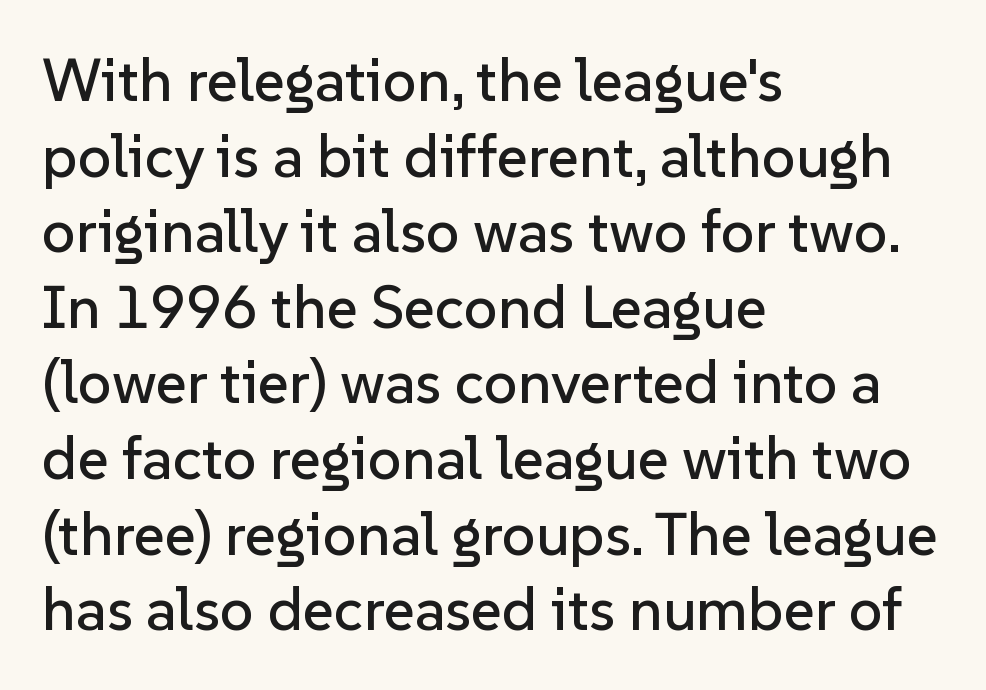
Lines of text with bare space underneath. Spacing between characters is what you'd get straight out of the box. Evenly set lines give the paragraph a standard silhouette. Character widths vary here, with narrow letters taking less room than wide ones. The glyphs in this specimen are sans serif.
